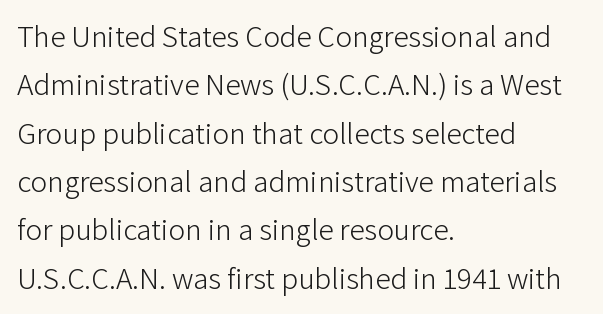
{"serif": "no", "italic": "no", "bold": "no", "weight": "light", "width": "normal", "stroke_contrast": "low", "x_height": "medium", "monospaced": "no", "underline": "no", "align": "left", "line_spacing": "normal", "line_spacing_ratio": 1.56, "letter_spacing": "normal", "letter_spacing_em": 0.0, "glyph_px": 31}
